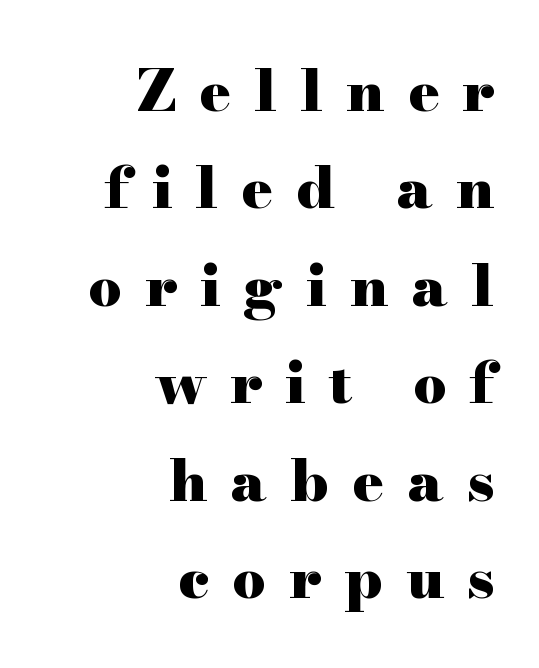
Q: Is the text bold? A: Yes.
Q: Is the text italic (slanted)? A: No, it is upright.
Q: Is the typeface a serif or a sans-serif typeface? A: Serif.
Q: Is the text underlined? A: No.
Q: How is the paragraph aligned? A: Right-aligned.
Q: Is the spacing between letters normal or unusually wide? A: Unusually wide.
Q: Is the spacing between lines tight, normal or loose? A: Normal.
Q: Width (condensed, normal, or wide)? A: Wide.
Q: Stroke contrast? A: High.
Q: x-height? A: Small.
Q: Monospaced? A: No.
